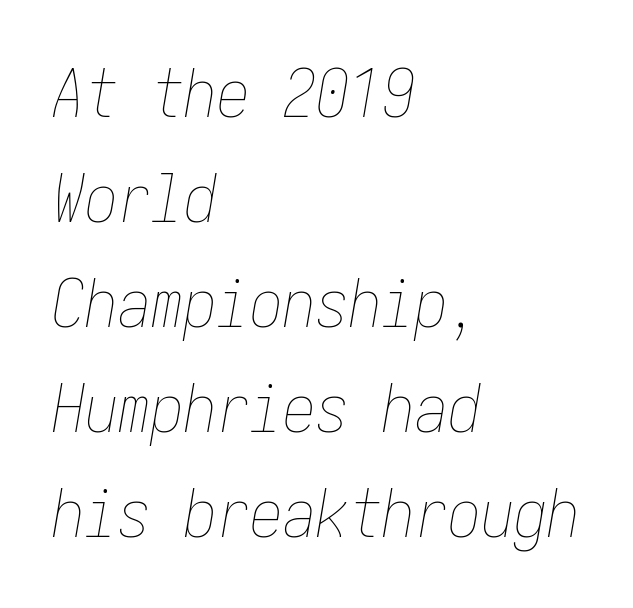
Q: Is the text bold? A: No.
Q: Is the text italic (slanted)? A: Yes, it leans right by about 10 degrees.
Q: Is the text underlined? A: No.
Q: How is the paragraph aligned? A: Left-aligned.
Q: Is the spacing between letters normal or unusually wide? A: Normal.
Q: Is the spacing between lines tight, normal or loose? A: Normal.
Q: Width (condensed, normal, or wide)? A: Condensed.
Q: Stroke contrast? A: Low.
Q: x-height? A: Medium.
